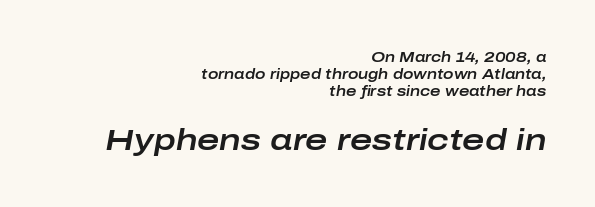
The second block has been scaled up relative to the first. Just letters on the line, the space beneath them empty. In terms of letterspacing, this is plain default setting. Varying glyph widths throughout — classic text-font behaviour. This sample is right-justified, so line beginnings fall wherever the words allow. The passage shown leans; its letterforms are oblique.
